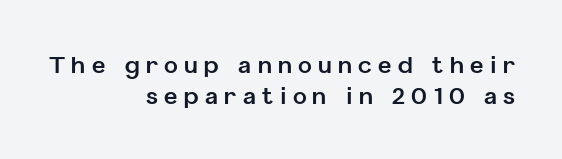
{"italic": "no", "bold": "yes", "underline": "no", "align": "right", "line_spacing": "normal", "line_spacing_ratio": 1.35, "letter_spacing": "wide", "letter_spacing_em": 0.28, "glyph_px": 23}
